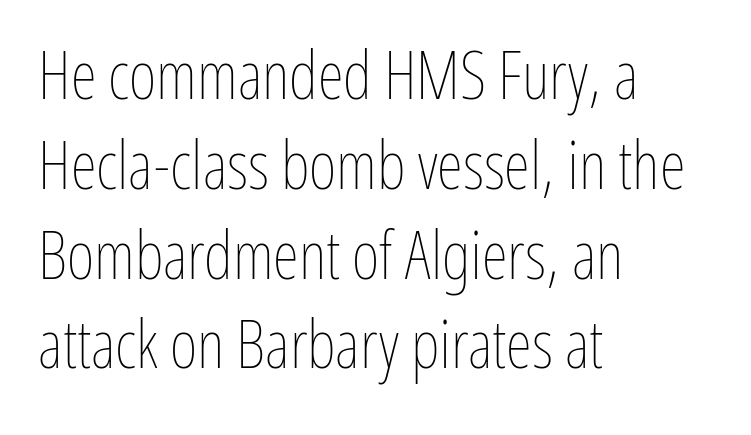
Leftover space on each line is placed entirely after the last word. The strokes carry an ordinary text weight at most. The passage shown is typed in a proportional face where columns would drift. Ordinary non-slanted type is in use. The space directly below the letters is spotless.
